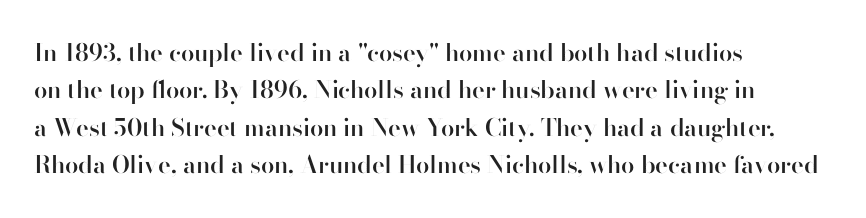
The image shows 24 px text type, upright; set left-aligned, normal line spacing (1.56x), normal letter spacing, not underlined.
